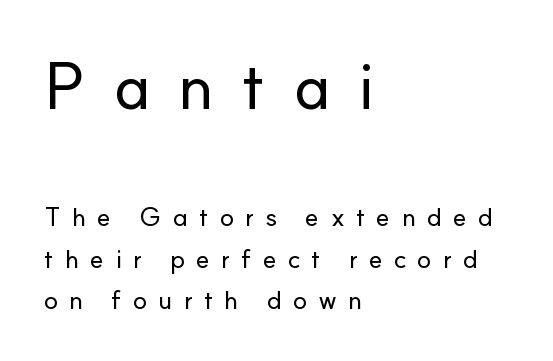
{"serif": "no", "italic": "no", "width": "normal", "stroke_contrast": "low", "x_height": "small", "monospaced": "no", "underline": "no", "align": "left", "line_spacing": "normal", "line_spacing_ratio": 1.6, "letter_spacing": "wide", "letter_spacing_em": 0.42, "larger_block": "first", "size_ratio": 2.5, "glyph_px": 65}
